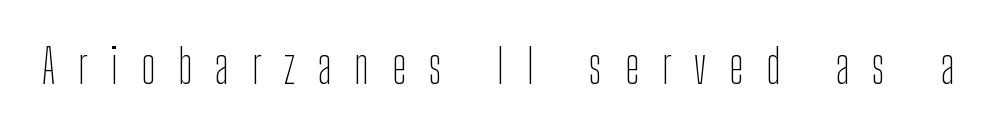
{"serif": "no", "italic": "no", "bold": "no", "weight": "thin", "width": "condensed", "stroke_contrast": "low", "x_height": "medium", "monospaced": "no", "underline": "no", "letter_spacing": "wide", "letter_spacing_em": 0.49, "glyph_px": 47}
